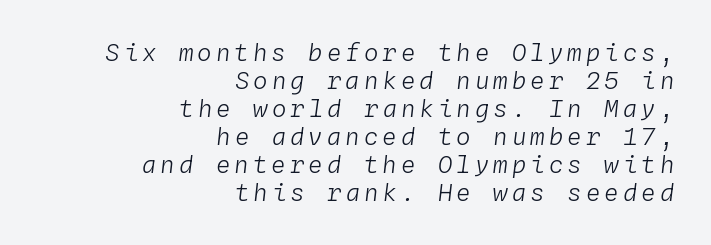
{"italic": "yes", "lean": "right", "slant_degrees": 4, "bold": "no", "underline": "no", "align": "right", "line_spacing_ratio": 1.17, "glyph_px": 24}
